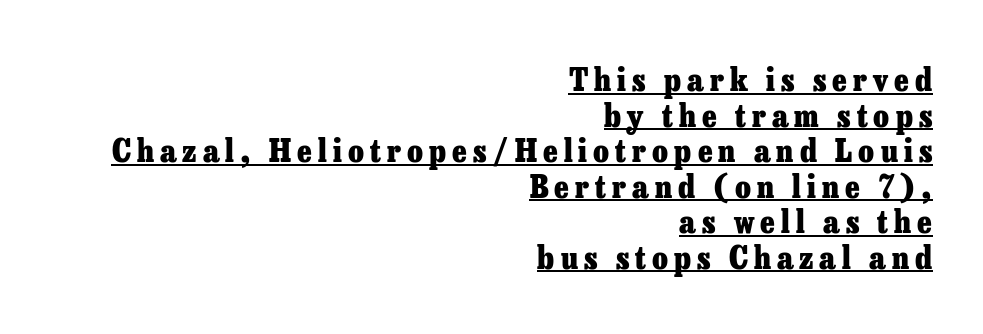
This rendering features underlined lettering. A typesetter would label this face a serif. These lines are set flush right with a ragged left edge. Summary of weight: heavy, a full bold. Reading down the column, the eye jumps only a short way to each next line.
